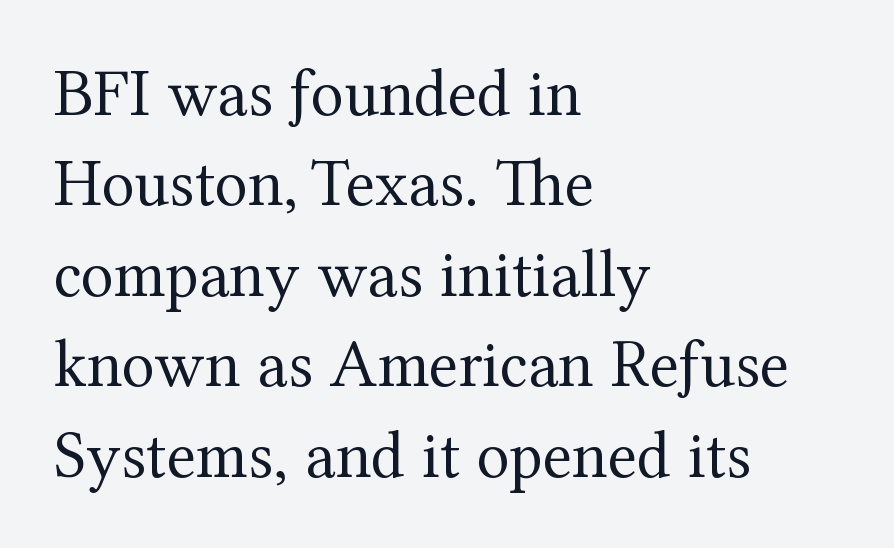
{"serif": "yes", "italic": "no", "bold": "no", "weight": "regular", "width": "normal", "stroke_contrast": "medium", "x_height": "medium", "monospaced": "no", "underline": "no", "align": "left", "line_spacing": "normal", "line_spacing_ratio": 1.33, "letter_spacing": "normal", "letter_spacing_em": 0.0, "glyph_px": 68}
